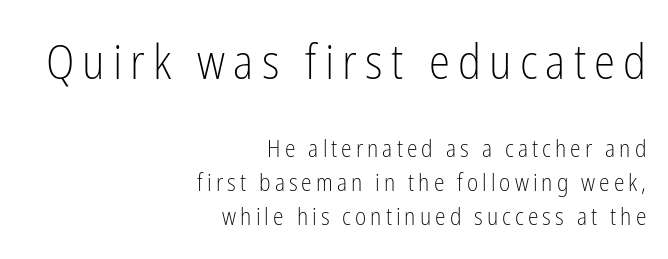
{"serif": "no", "italic": "no", "bold": "no", "weight": "light", "width": "condensed", "stroke_contrast": "low", "x_height": "medium", "monospaced": "no", "underline": "no", "align": "right", "line_spacing": "normal", "line_spacing_ratio": 1.41, "larger_block": "first", "size_ratio": 2.0, "glyph_px": 48}
